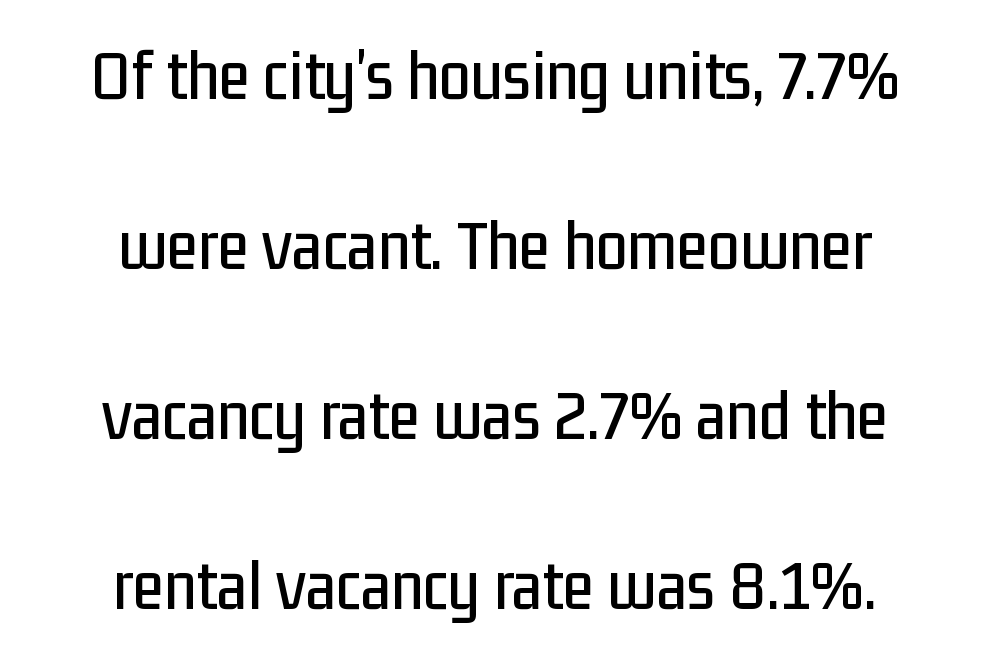
The image shows 72 px condensed sans-serif type, upright; set centered, loose line spacing (2.36x), normal letter spacing, not underlined; low stroke contrast and a medium x-height.
